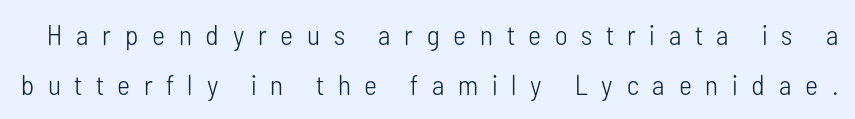
{"serif": "no", "italic": "no", "bold": "no", "weight": "light", "width": "condensed", "stroke_contrast": "low", "x_height": "medium", "monospaced": "no", "underline": "no", "line_spacing_ratio": 1.79, "letter_spacing": "wide", "letter_spacing_em": 0.49, "glyph_px": 28}
